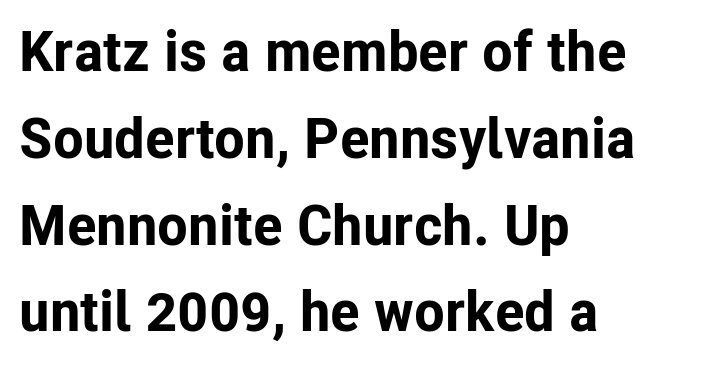
Every letter is thick-stroked: bold, no question. This is the regular roman posture of the typeface. No extra tracking has been applied to these lines. What's the leading like? Ordinary, nothing unusual. Character widths vary here, with narrow letters taking less room than wide ones. The setting favours the left margin, as ordinary paragraphs usually do.
